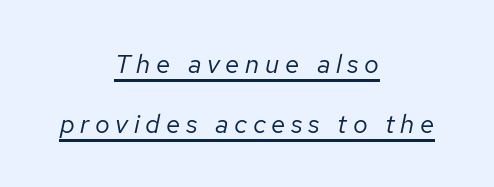
Q: Is the text bold? A: No.
Q: Is the text italic (slanted)? A: Yes, it leans right by about 12 degrees.
Q: Is the text underlined? A: Yes.
Q: How is the paragraph aligned? A: Centered.
Q: Is the spacing between letters normal or unusually wide? A: Unusually wide.
Q: Is the spacing between lines tight, normal or loose? A: Loose.
